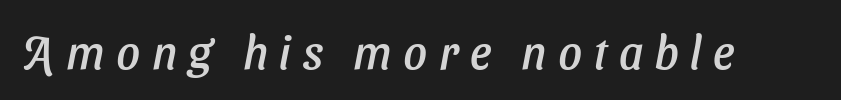
Q: Is the text italic (slanted)? A: Yes, it leans right by about 11 degrees.
Q: Is the text underlined? A: No.
Q: Is the spacing between letters normal or unusually wide? A: Unusually wide.
Q: Width (condensed, normal, or wide)? A: Normal.
Q: Stroke contrast? A: Low.
Q: x-height? A: Medium.
Q: Monospaced? A: No.
